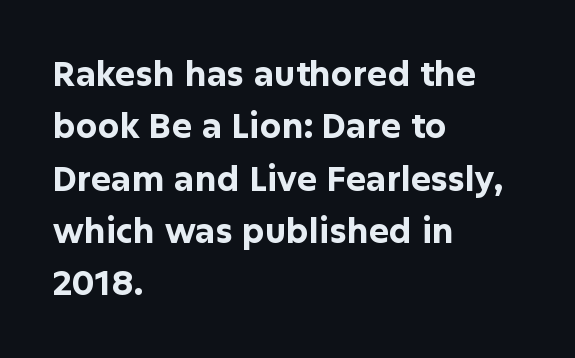
Observe the ordinary spacing: letters are neighbours, not strangers. Here the designer chose a conventional face with non-uniform glyph widths. Honestly, the row spacing looks completely unremarkable. Chunky letters — that's bold for sure. Upright lettering throughout.
